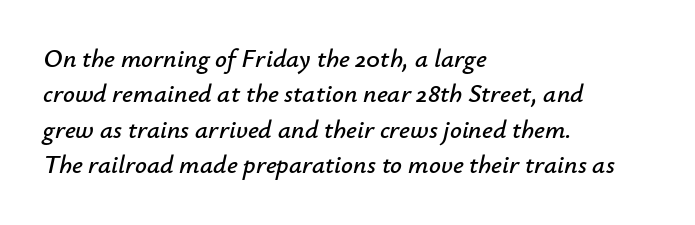
{"italic": "yes", "lean": "right", "slant_degrees": 12, "underline": "no", "align": "left", "line_spacing": "normal", "line_spacing_ratio": 1.36, "letter_spacing": "normal", "letter_spacing_em": 0.0, "glyph_px": 26}
